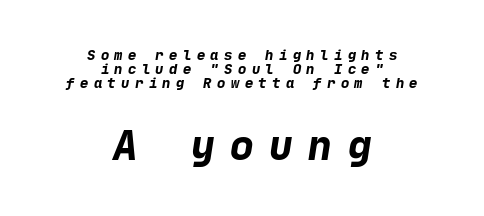
Q: Is the text bold? A: Yes.
Q: Is the typeface a serif or a sans-serif typeface? A: Sans-serif.
Q: Is the text underlined? A: No.
Q: How is the paragraph aligned? A: Centered.
Q: Is the spacing between letters normal or unusually wide? A: Unusually wide.
Q: Is the spacing between lines tight, normal or loose? A: Tight.
Q: Which block of text is set in a larger size, the first (top) or the second (bottom)? A: The second (bottom) one.
Q: Width (condensed, normal, or wide)? A: Normal.
Q: Stroke contrast? A: Low.
Q: x-height? A: Medium.
